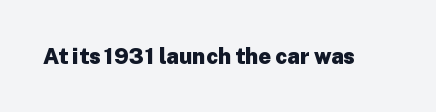
The image shows 22 px bold type, upright; set normal letter spacing, not underlined.
